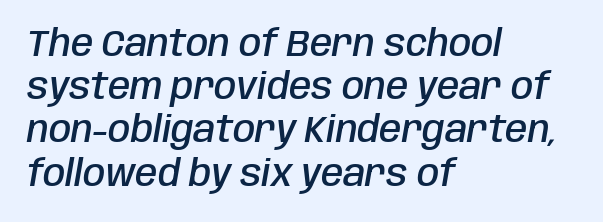
Italic: yes, the glyphs are oblique. The rendering uses natural spacing where letterforms have individual widths. The rendering uses a semibold face; strokes are thickened but not to full bold. Just letters on the line, the space beneath them empty.
